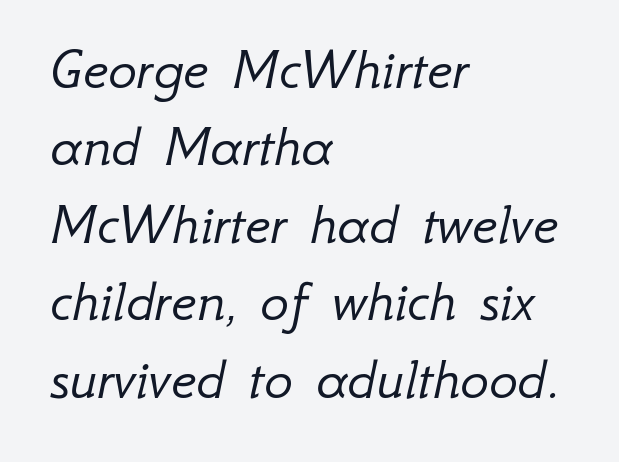
{"italic": "yes", "lean": "right", "slant_degrees": 12, "bold": "no", "weight": "light", "width": "normal", "stroke_contrast": "low", "x_height": "small", "monospaced": "no", "underline": "no", "align": "left", "line_spacing": "normal", "line_spacing_ratio": 1.29, "letter_spacing": "normal", "letter_spacing_em": 0.0, "glyph_px": 60}
